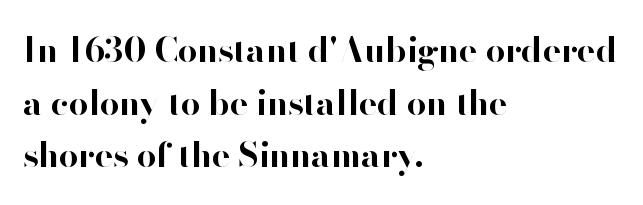
The letters stand upright; this is a roman face. The paragraph shown leans on its left margin. Type style note: lacks serifs. A full-strength bold gives these letters their thick strokes. The zone under the glyphs is completely vacant.
